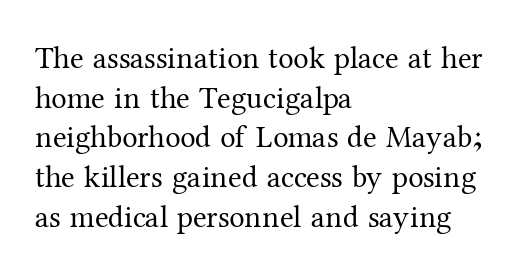
The image shows 31 px regular-weight serif type, upright; set left-aligned, normal line spacing (1.28x), normal letter spacing, not underlined; medium stroke contrast and a medium x-height.
